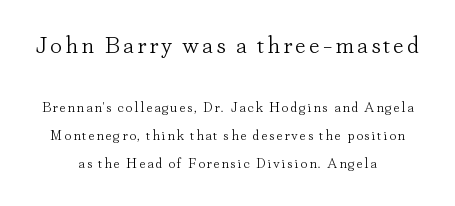
{"italic": "no", "bold": "no", "underline": "no", "align": "center", "line_spacing": "loose", "line_spacing_ratio": 1.99, "larger_block": "first", "size_ratio": 1.71, "glyph_px": 24}
